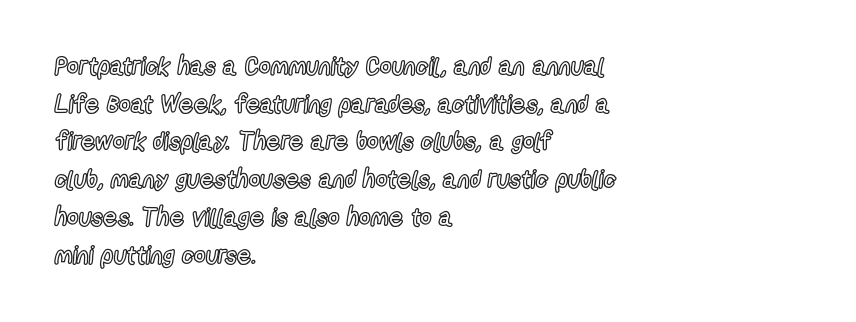
Descender tails drop into unmarked territory. If you drew a ruler down the left edge, every line would touch it. Successive baselines arrive at the customary interval. Tracking value appears to be zero — textbook default spacing.
